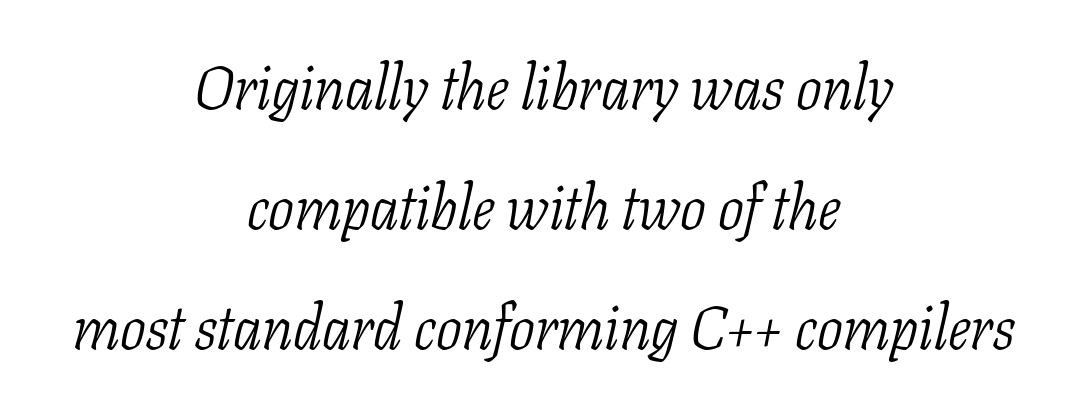
{"serif": "yes", "italic": "yes", "lean": "right", "slant_degrees": 11, "bold": "no", "weight": "light", "width": "condensed", "stroke_contrast": "low", "x_height": "medium", "monospaced": "no", "underline": "no", "align": "center", "line_spacing": "loose", "line_spacing_ratio": 1.97, "letter_spacing": "normal", "letter_spacing_em": 0.0, "glyph_px": 61}
